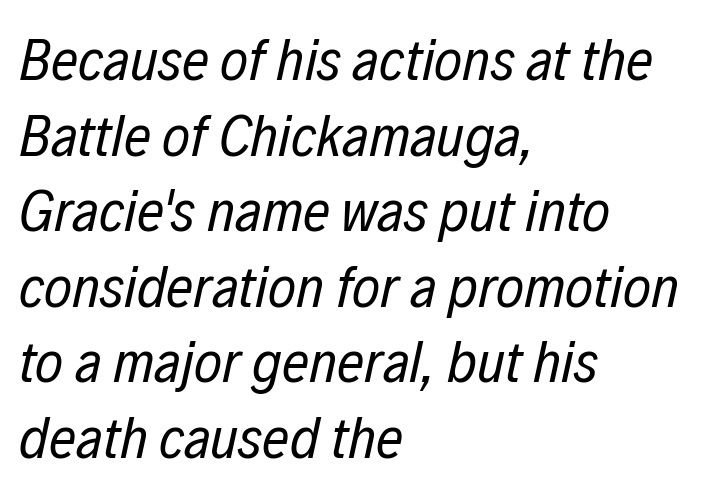
Q: Is the text bold? A: No.
Q: Is the text italic (slanted)? A: Yes, it leans right by about 12 degrees.
Q: Is the text underlined? A: No.
Q: How is the paragraph aligned? A: Left-aligned.
Q: Is the spacing between letters normal or unusually wide? A: Normal.
Q: Is the spacing between lines tight, normal or loose? A: Normal.
Q: Width (condensed, normal, or wide)? A: Condensed.
Q: Stroke contrast? A: Low.
Q: x-height? A: Medium.
Q: Monospaced? A: No.
